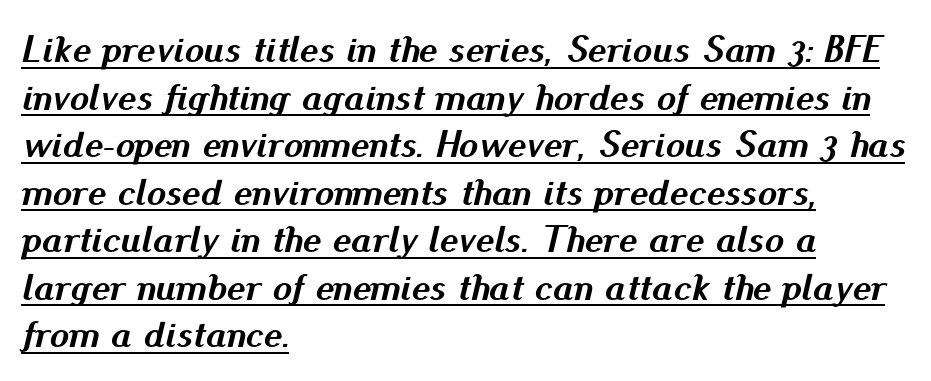
The image shows 39 px semibold type, italic (leaning right); set left-aligned, line spacing 1.22x, normal letter spacing, underlined; medium stroke contrast and a small x-height.
